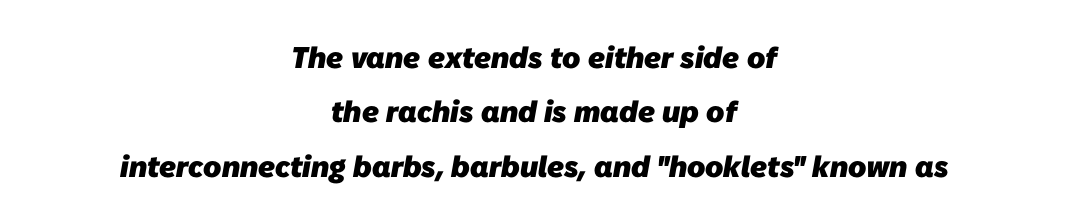
You can tell from the bare stems that sans-serif type was used. Is the block centered? Yes — each line is placed symmetrically about the middle. The rendering uses a bold face; every stroke is thick and dark. Rule under the text: the space is simply empty. There is no visible air inserted between adjacent glyphs.
